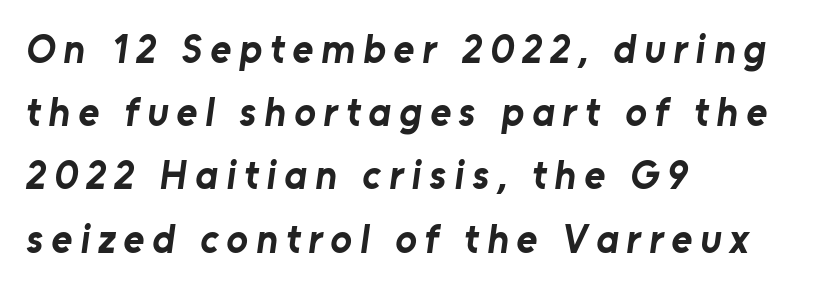
Compared with an ordinary text face, these strokes are far heavier — a full bold. Decoration check: the copy has no underline. Where is the straight margin? On the left. The leading is moderate, giving the passage an even texture.
